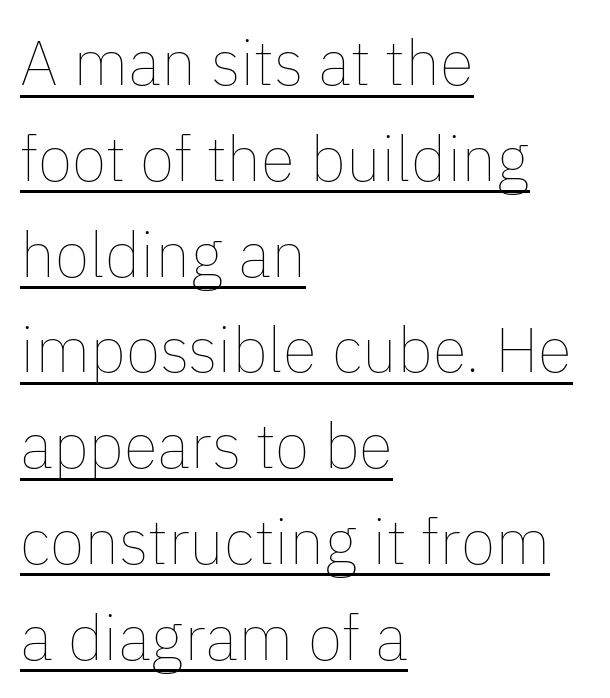
{"italic": "no", "bold": "no", "weight": "thin", "width": "normal", "stroke_contrast": "low", "x_height": "medium", "monospaced": "no", "underline": "yes", "align": "left", "line_spacing": "normal", "line_spacing_ratio": 1.52, "letter_spacing": "normal", "letter_spacing_em": 0.0, "glyph_px": 63}
